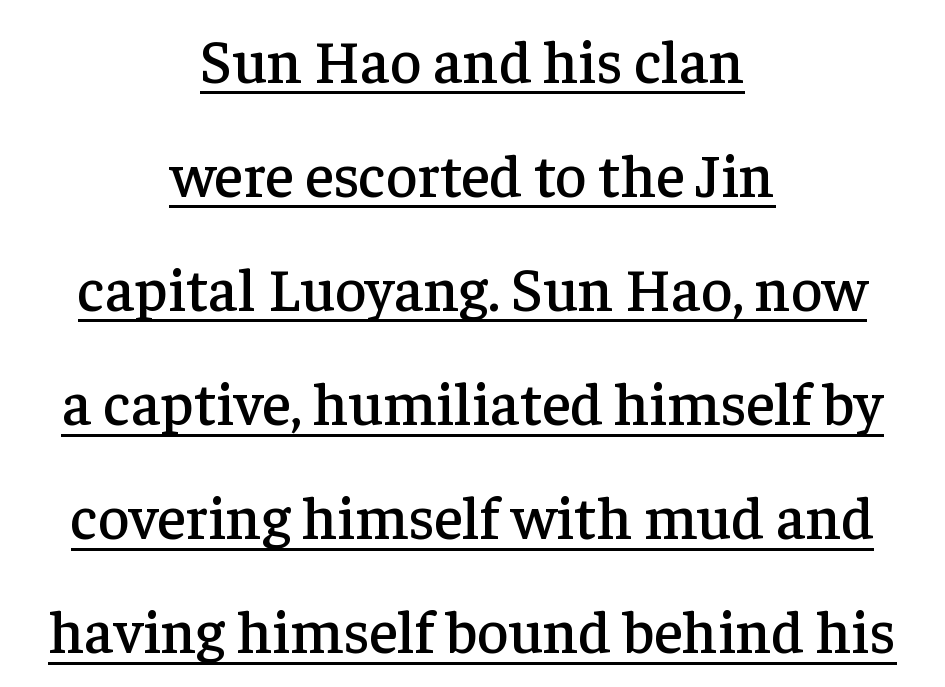
These lines were composed using upright roman letters. The passage shown is typeset with a serif family. Caption: standard tracking, unaltered. The lines in this sample share a center point and differ in where they start and stop. What decoration does the sample have? An underline. Think of a printed novel: that variable character pitch is what you see here.
